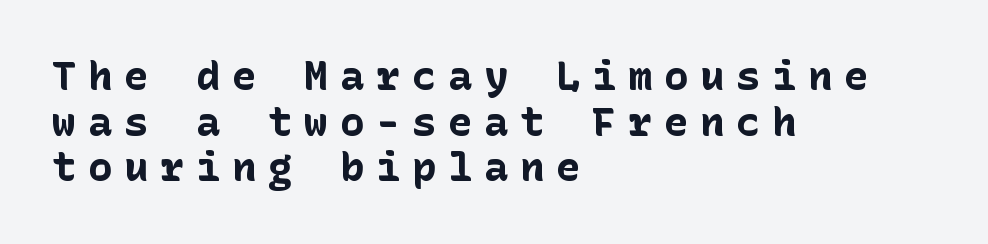
Is the type bold? Yes — the strokes are clearly thick and heavy. Observe the wide spacing: letters keep a clear distance from each other. Each new line begins almost immediately beneath the previous one. The glyphs in this specimen are sans serif.
